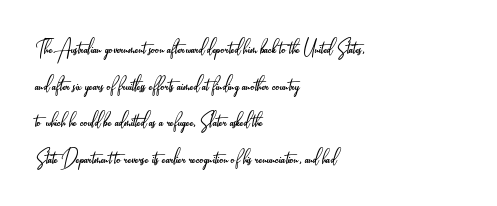
Weight: in the light-to-regular range. In CSS terms this would be text-align: left. Each new line begins a customary step beneath the previous one. Characters follow at the spacing the type designer built in.
